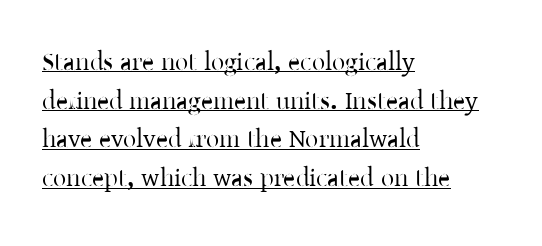
{"italic": "no", "underline": "yes", "align": "left", "line_spacing": "normal", "line_spacing_ratio": 1.49, "letter_spacing": "normal", "letter_spacing_em": 0.0, "glyph_px": 26}
